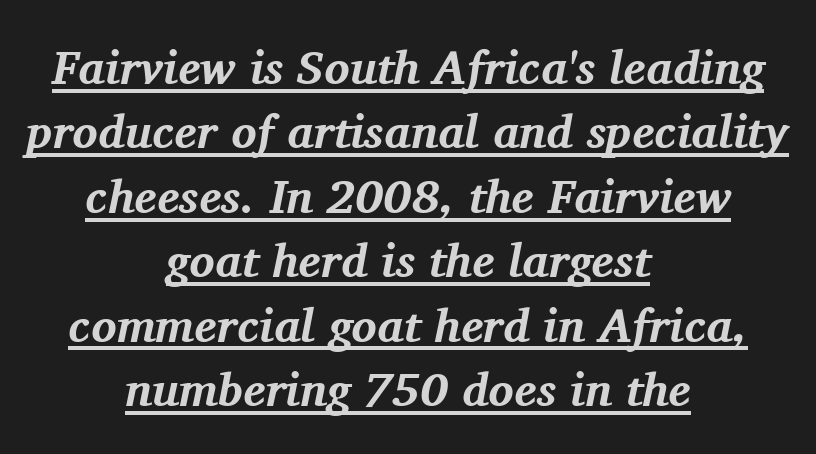
Typesetter's note: full bold, strokes at maximum text heaviness. Compared with ordinary roman type, these characters are visibly tilted. The rendering uses natural spacing where letterforms have individual widths. Serifs: yes, visible at the terminals of the letterforms.
